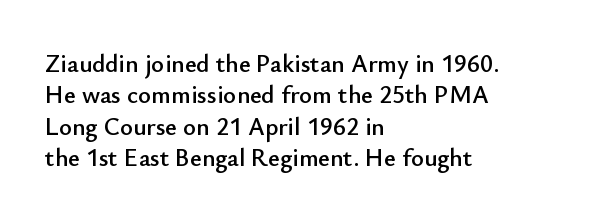
Q: Is the text italic (slanted)? A: No, it is upright.
Q: Is the text underlined? A: No.
Q: How is the paragraph aligned? A: Left-aligned.
Q: Is the spacing between letters normal or unusually wide? A: Normal.
Q: Is the spacing between lines tight, normal or loose? A: Normal.
